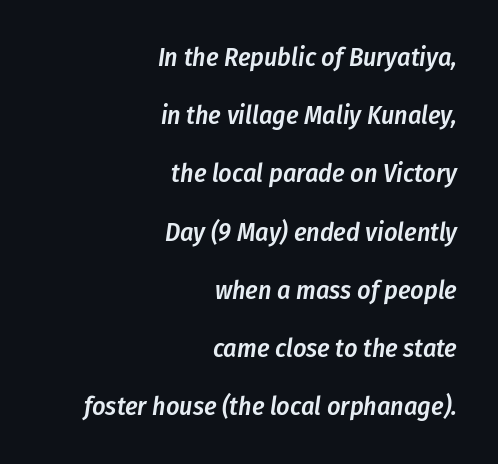
Q: Is the text bold? A: Semi-bold.
Q: Is the text italic (slanted)? A: Yes, it leans right by about 8 degrees.
Q: Is the text underlined? A: No.
Q: How is the paragraph aligned? A: Right-aligned.
Q: Is the spacing between letters normal or unusually wide? A: Normal.
Q: Is the spacing between lines tight, normal or loose? A: Loose.
